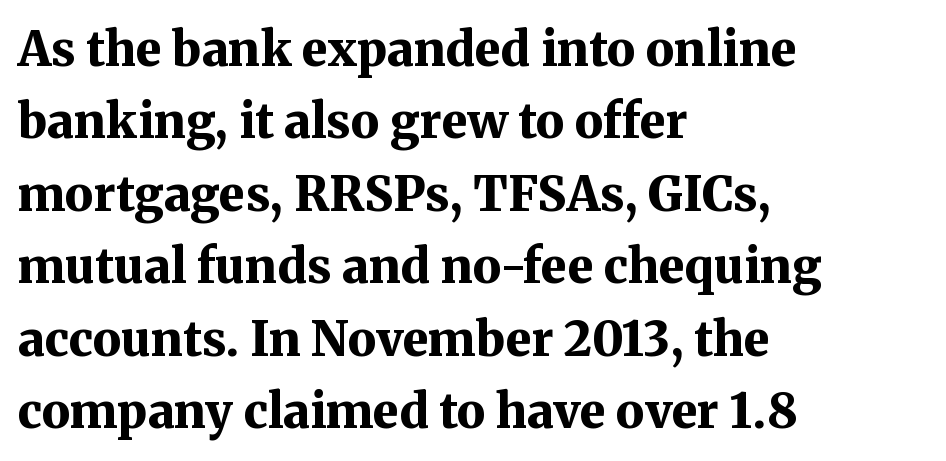
Q: Is the text bold? A: Yes.
Q: Is the text italic (slanted)? A: No, it is upright.
Q: Is the typeface a serif or a sans-serif typeface? A: Serif.
Q: Is the text underlined? A: No.
Q: How is the paragraph aligned? A: Left-aligned.
Q: Is the spacing between letters normal or unusually wide? A: Normal.
Q: Is the spacing between lines tight, normal or loose? A: Normal.
Q: Width (condensed, normal, or wide)? A: Normal.
Q: Stroke contrast? A: Medium.
Q: x-height? A: Medium.
Q: Monospaced? A: No.
